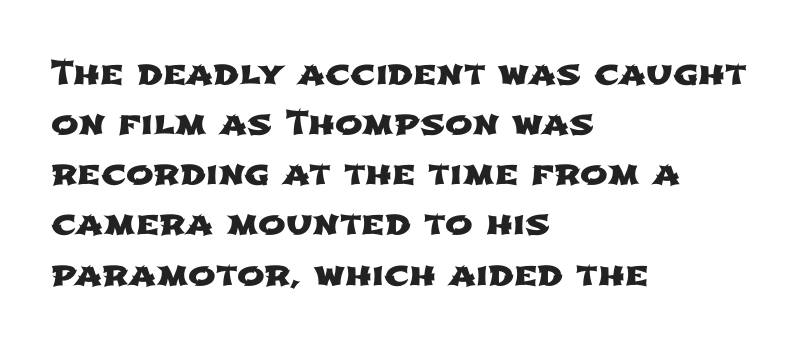
This sample uses a sans-serif face. The paragraph shown leans on its left margin. Rows of type keep a routine distance in the vertical direction. The tracking reads as untouched default to a designer's eye.
